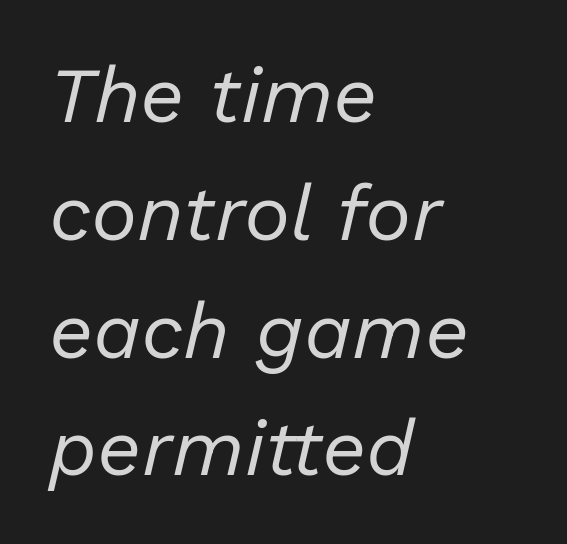
Do the characters align in a grid? No, the font is proportional. These lines were composed using italics. This sample is left-justified, so line endings fall wherever the words run out. Compared with typical body copy, the letter spacing here is the same. The weight tops out at a normal text grade. The passage shown is not underscored anywhere.
